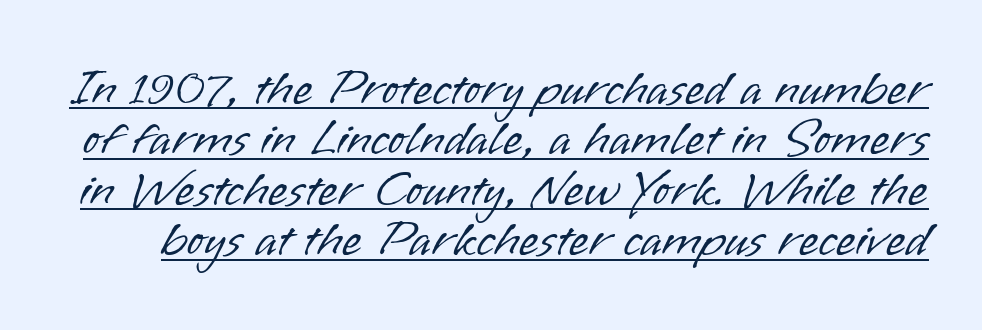
{"serif": "no", "bold": "no", "weight": "light", "width": "normal", "stroke_contrast": "low", "x_height": "small", "monospaced": "no", "underline": "yes", "line_spacing": "tight", "line_spacing_ratio": 0.99, "letter_spacing": "normal", "letter_spacing_em": 0.0, "glyph_px": 51}
